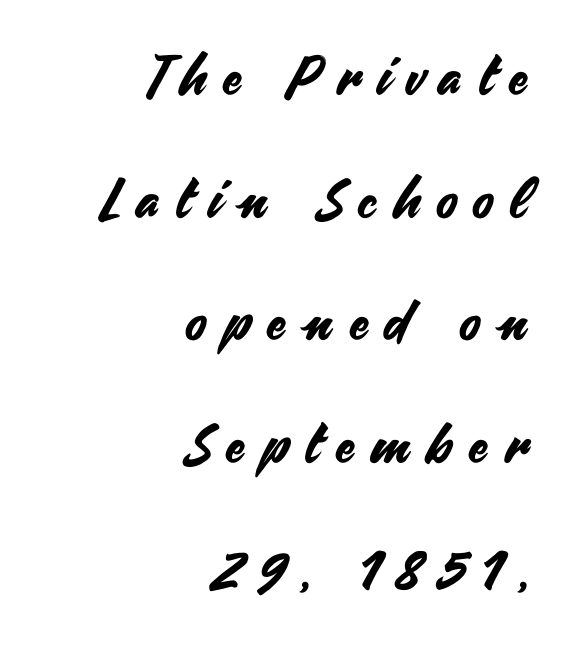
These lines have a slow, spaced-out rhythm from letter to letter. Vertically, the passage feels expansive, rows floating well apart. Each line ends at the same right margin while the left side varies. Character widths vary here, with narrow letters taking less room than wide ones.
